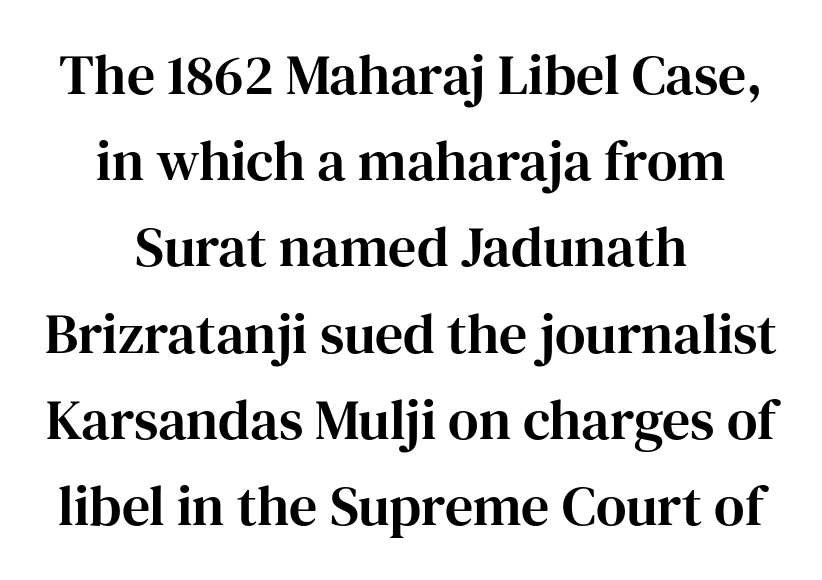
{"serif": "yes", "italic": "no", "width": "normal", "stroke_contrast": "high", "x_height": "medium", "monospaced": "no", "underline": "no", "align": "center", "line_spacing": "normal", "line_spacing_ratio": 1.54, "letter_spacing": "normal", "letter_spacing_em": 0.0, "glyph_px": 56}
